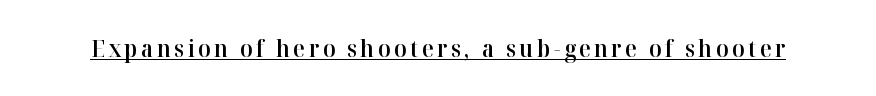
Q: Is the text bold? A: Semi-bold.
Q: Is the text italic (slanted)? A: No, it is upright.
Q: Is the text underlined? A: Yes.
